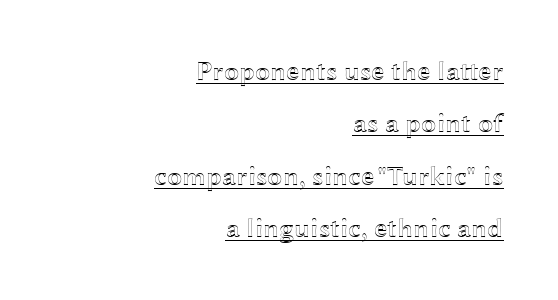
Characters remain perfectly vertical along every line. You could call the tracking neutral — neither tight nor loose. Reading down the block, your eye finds every line finishing at a fixed right position. The rendering uses a large line-height, opening up the rows. Glance below the letters and you will spot a drawn line.
